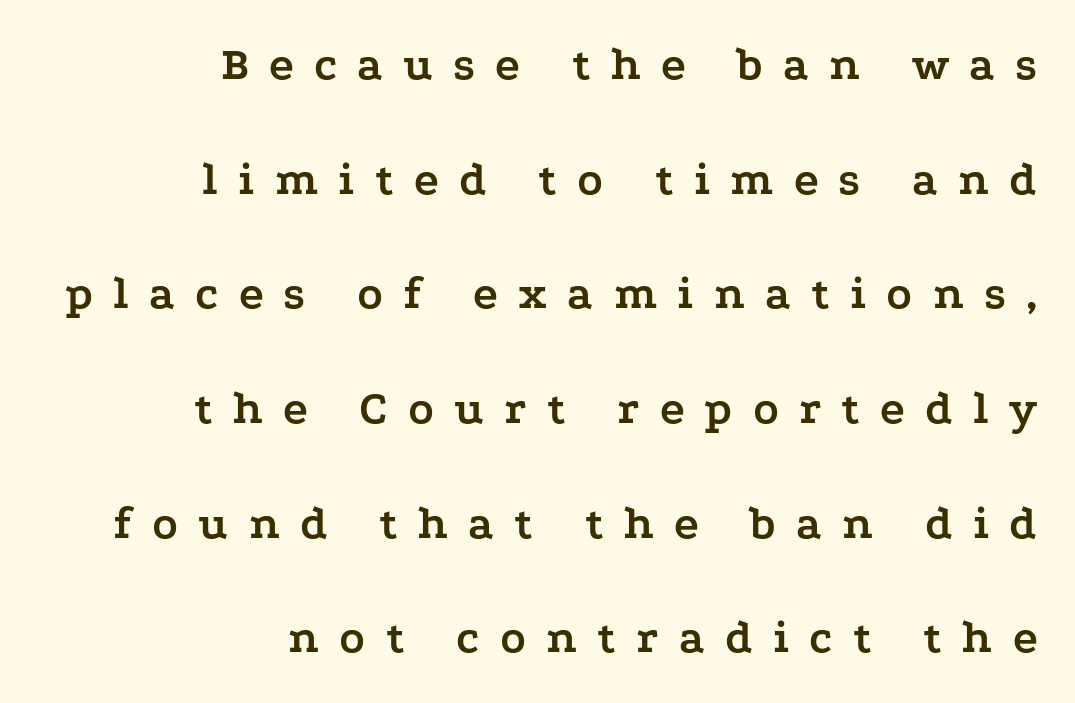
The letters stand straight up with perfectly vertical stems. How would I describe the line gaps? Wide and relaxed. In terms of letterspacing, this is a distinctly airy, spread setting. Are there feet on the stems? There are — it's a serif.
